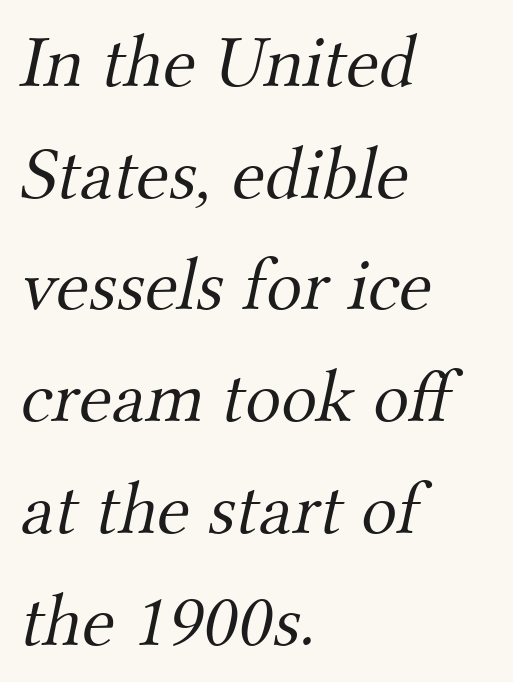
{"serif": "yes", "bold": "no", "weight": "light", "width": "normal", "stroke_contrast": "medium", "x_height": "small", "monospaced": "no", "underline": "no", "align": "left", "line_spacing": "normal", "line_spacing_ratio": 1.49, "letter_spacing": "normal", "letter_spacing_em": 0.0, "glyph_px": 75}
